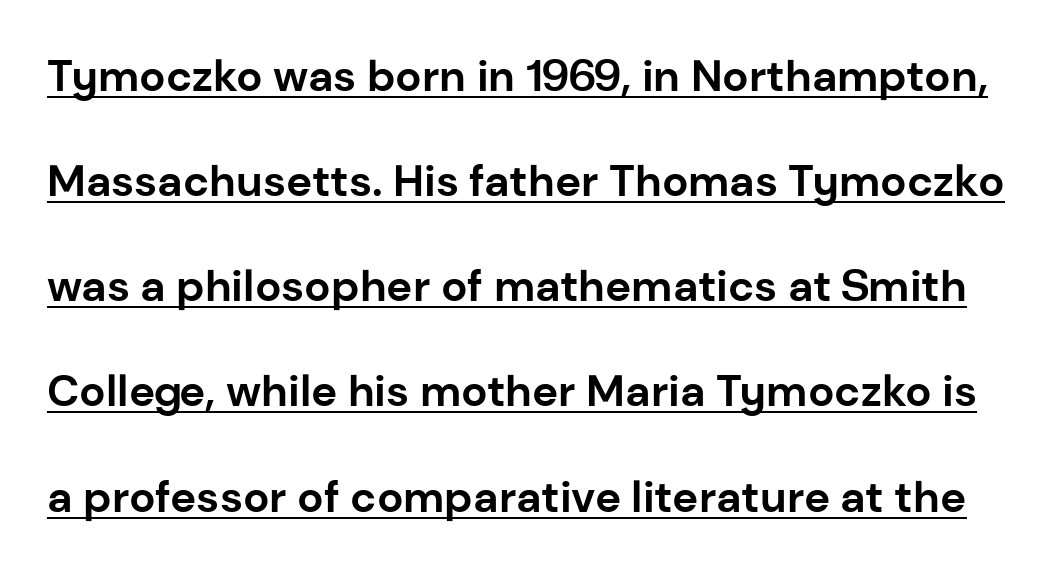
The image shows 44 px bold sans-serif type, upright; set loose line spacing (2.39x), normal letter spacing, underlined; low stroke contrast and a medium x-height.
